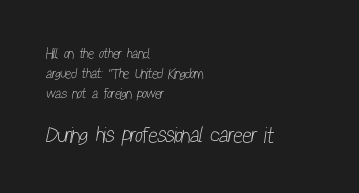
The font sits on the lighter half of the weight spectrum, regular included. In CSS terms this would be text-align: left. These two chunks differ in scale, with the bottom chunk taking the larger measure. Caption: standard tracking, unaltered. The glyphs are unaccompanied by any horizontal stroke below them.
